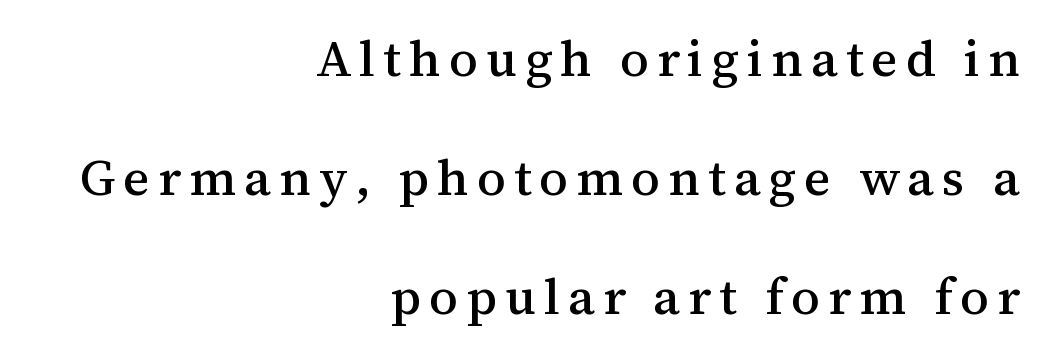
The image shows 51 px serif type, upright; set right-aligned, loose line spacing (2.33x), not underlined; medium stroke contrast and a medium x-height.
